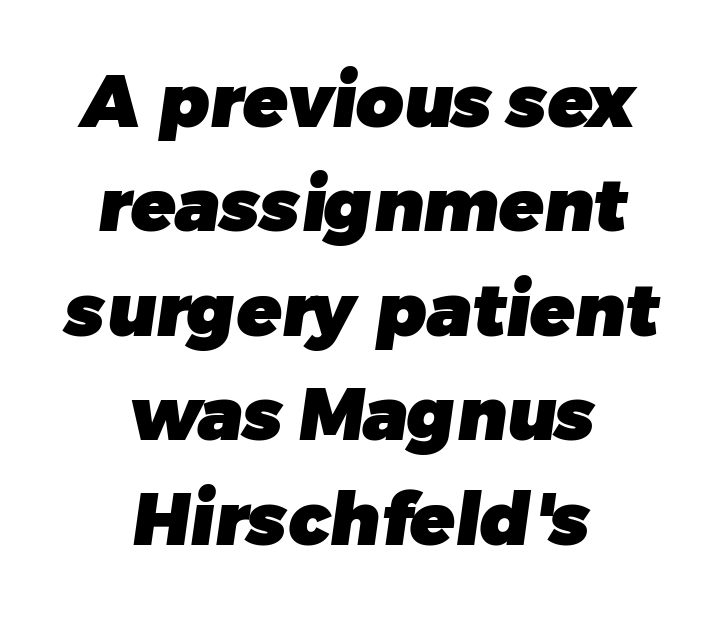
Q: Is the text bold? A: Yes.
Q: Is the typeface a serif or a sans-serif typeface? A: Sans-serif.
Q: Is the text underlined? A: No.
Q: How is the paragraph aligned? A: Centered.
Q: Is the spacing between letters normal or unusually wide? A: Normal.
Q: Is the spacing between lines tight, normal or loose? A: Normal.
Q: Width (condensed, normal, or wide)? A: Normal.
Q: Stroke contrast? A: Low.
Q: x-height? A: Medium.
Q: Monospaced? A: No.
